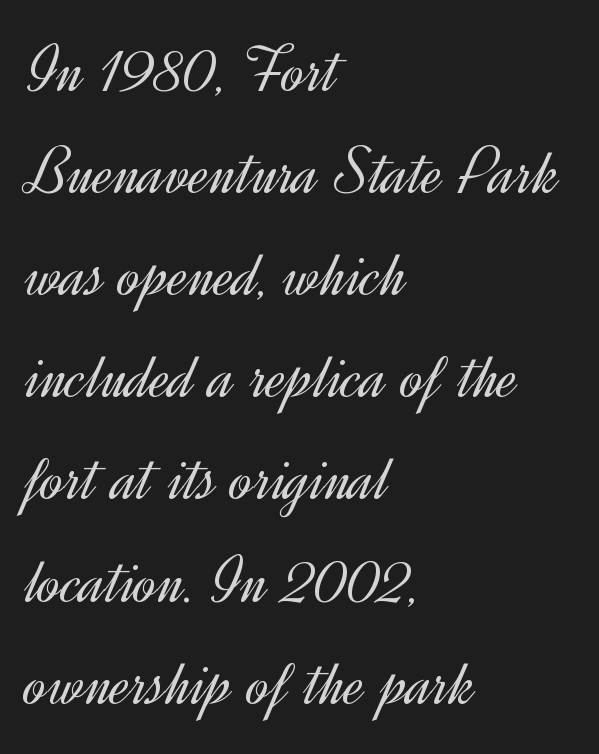
The type family on display is of the sans-serif kind. The zone under the glyphs is completely vacant. Character widths vary here, with narrow letters taking less room than wide ones.
